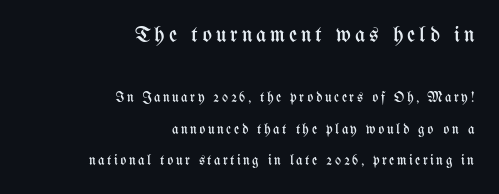
The image shows 22 px text type, upright; set right-aligned, loose line spacing (2.22x), not underlined; the first (top) block is 1.57x larger.
